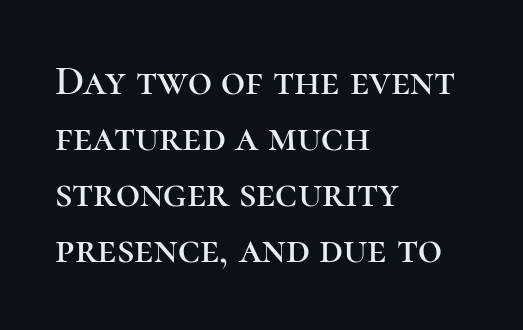
{"serif": "yes", "italic": "no", "width": "normal", "stroke_contrast": "high", "x_height": "medium", "monospaced": "no", "underline": "no", "align": "left", "line_spacing": "normal", "line_spacing_ratio": 1.33, "letter_spacing": "normal", "letter_spacing_em": 0.0, "glyph_px": 42}
